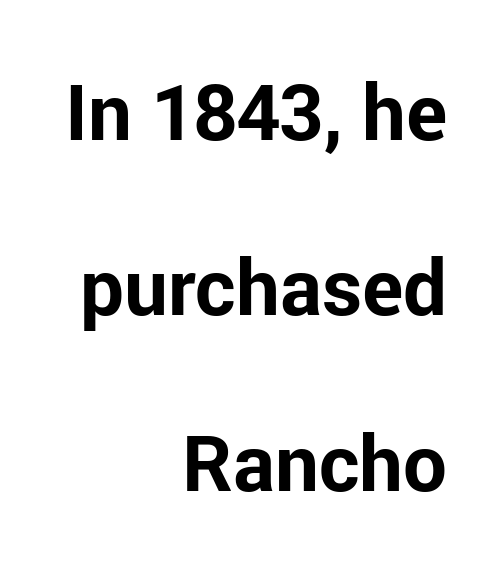
Q: Is the text bold? A: Yes.
Q: Is the text italic (slanted)? A: No, it is upright.
Q: Is the typeface a serif or a sans-serif typeface? A: Sans-serif.
Q: Is the text underlined? A: No.
Q: How is the paragraph aligned? A: Right-aligned.
Q: Is the spacing between letters normal or unusually wide? A: Normal.
Q: Is the spacing between lines tight, normal or loose? A: Loose.
Q: Width (condensed, normal, or wide)? A: Normal.
Q: Stroke contrast? A: Low.
Q: x-height? A: Medium.
Q: Monospaced? A: No.
